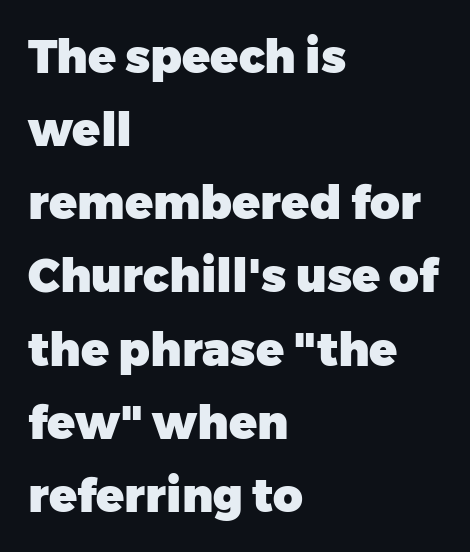
{"serif": "no", "italic": "no", "bold": "yes", "weight": "heavy", "width": "normal", "stroke_contrast": "low", "x_height": "medium", "monospaced": "no", "underline": "no", "align": "left", "line_spacing": "normal", "line_spacing_ratio": 1.59, "letter_spacing": "normal", "letter_spacing_em": 0.0, "glyph_px": 46}
